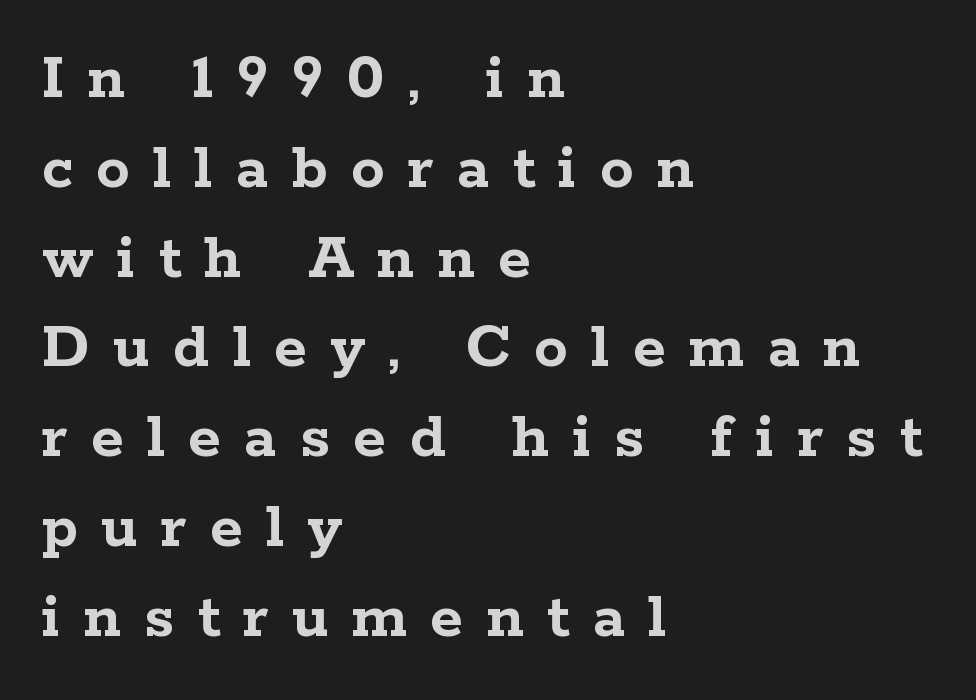
Horizontally, the lines are justified to the leading edge only. These lines have a slow, spaced-out rhythm from letter to letter. A roman cut, with each character standing at attention. This sample has the flowing, uneven cadence of proportional lettering.
